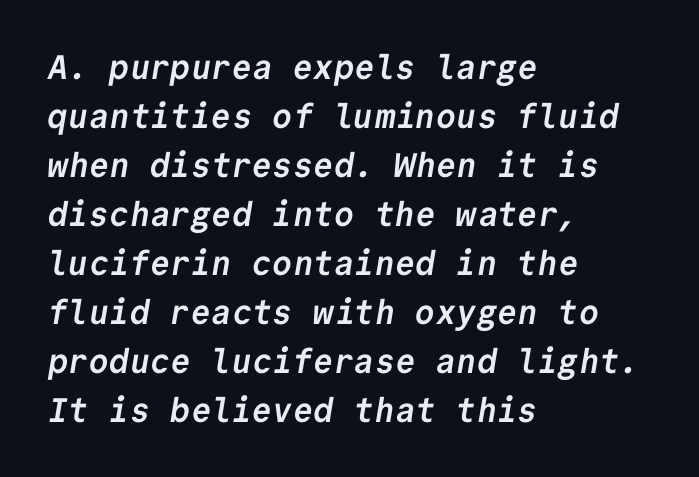
Q: Is the text bold? A: Yes.
Q: Is the typeface a serif or a sans-serif typeface? A: Sans-serif.
Q: Is the text underlined? A: No.
Q: How is the paragraph aligned? A: Left-aligned.
Q: Is the spacing between letters normal or unusually wide? A: Normal.
Q: Is the spacing between lines tight, normal or loose? A: Normal.
Q: Width (condensed, normal, or wide)? A: Normal.
Q: Stroke contrast? A: Low.
Q: x-height? A: Medium.
Q: Monospaced? A: Yes.
